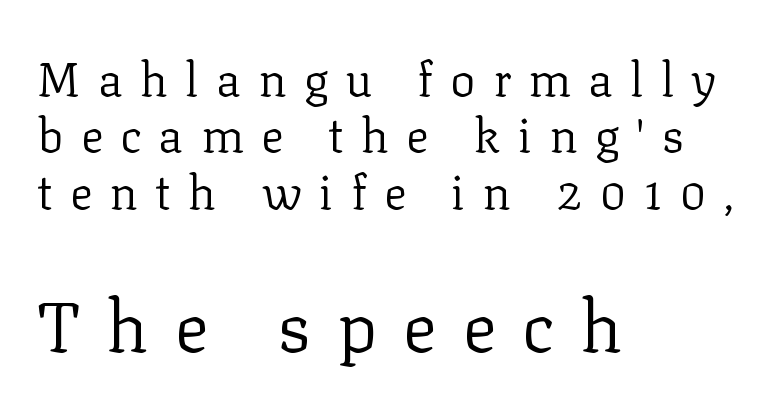
Think of a printed novel: that variable character pitch is what you see here. Summary of weight: not heavy and not bold. A student would call this left alignment; a typographer would say flush left, rag right. Typographically, this falls in the serif category. Which chunk is bigger? The second one — the bottom block dwarfs the top. Spacing between characters has been opened up far beyond the box default.
